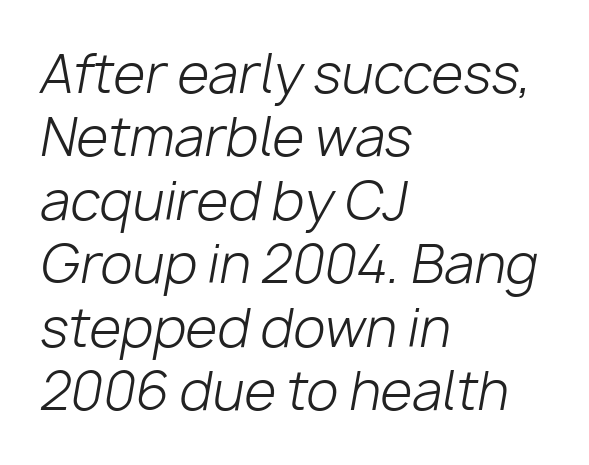
{"italic": "yes", "lean": "right", "slant_degrees": 10, "bold": "no", "weight": "light", "width": "normal", "stroke_contrast": "low", "x_height": "medium", "monospaced": "no", "underline": "no", "align": "left", "line_spacing_ratio": 1.22, "letter_spacing": "normal", "letter_spacing_em": 0.0, "glyph_px": 52}
